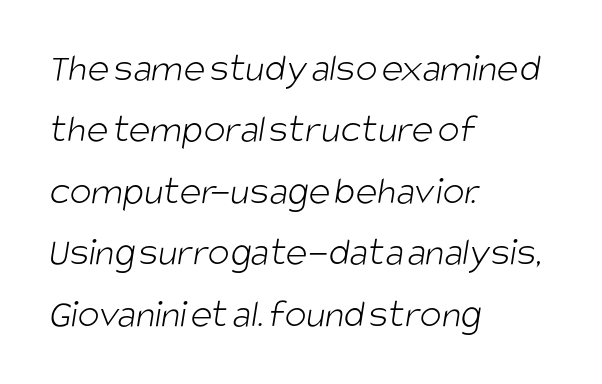
The image shows 41 px light, condensed sans-serif type; set left-aligned, normal line spacing (1.5x), normal letter spacing, not underlined; low stroke contrast and a large x-height.
